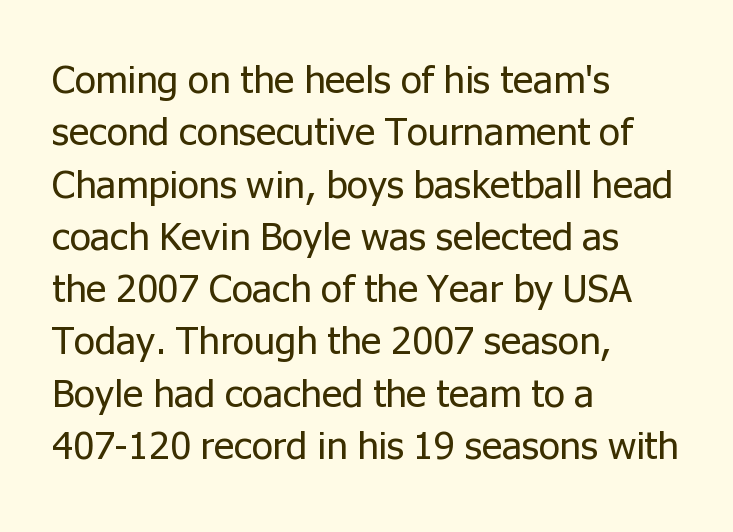
Decoration check: the copy has no underline. Regarding leading, the lines here are spaced in the standard way. Each line starts at the same left margin while the right side varies. These lines are rendered in a variable-pitch font. These lines are composed in type without serifs. Caption: face not bold, strokes unweighted.
